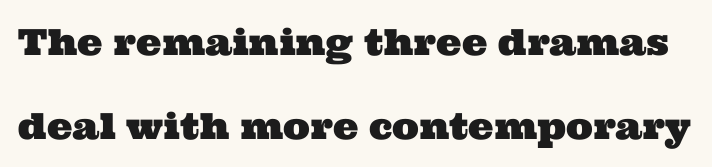
Is this a fixed-width face? No — the glyphs have proportional, varying widths. The leading is generous, giving the passage an open texture. Type without underlining. Each letter's strokes conclude with small projecting serifs. Each word holds together tightly as a unit, with standard inter-letter gaps.
